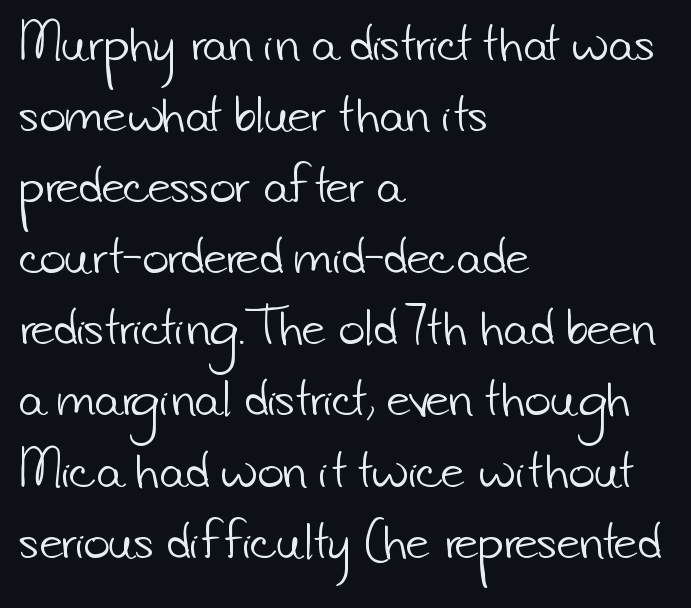
The image shows 45 px light sans-serif type; set left-aligned, normal line spacing (1.58x), normal letter spacing, not underlined; low stroke contrast and a small x-height.
